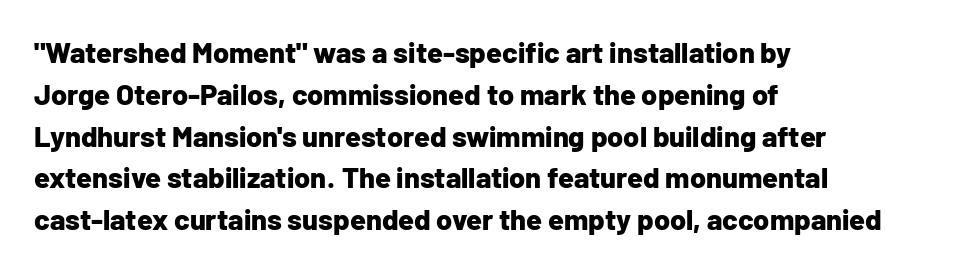
{"serif": "no", "italic": "no", "bold": "yes", "weight": "bold", "width": "normal", "stroke_contrast": "low", "x_height": "medium", "monospaced": "no", "underline": "no", "align": "left", "line_spacing": "normal", "line_spacing_ratio": 1.44, "letter_spacing": "normal", "letter_spacing_em": 0.0, "glyph_px": 29}
